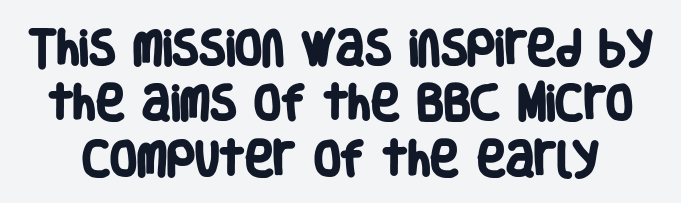
Q: Is the text bold? A: Yes.
Q: Is the typeface a serif or a sans-serif typeface? A: Sans-serif.
Q: Is the text underlined? A: No.
Q: Is the spacing between letters normal or unusually wide? A: Normal.
Q: Is the spacing between lines tight, normal or loose? A: Normal.
Q: Width (condensed, normal, or wide)? A: Condensed.
Q: Stroke contrast? A: Low.
Q: x-height? A: Large.
Q: Monospaced? A: No.
